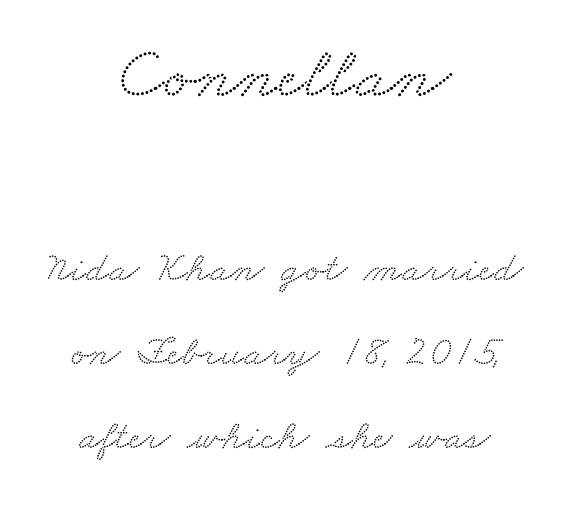
The image shows 74 px wide serif type; set centered, loose line spacing (1.99x), normal letter spacing, not underlined; the first (top) block is 1.76x larger; medium stroke contrast and a small x-height.
